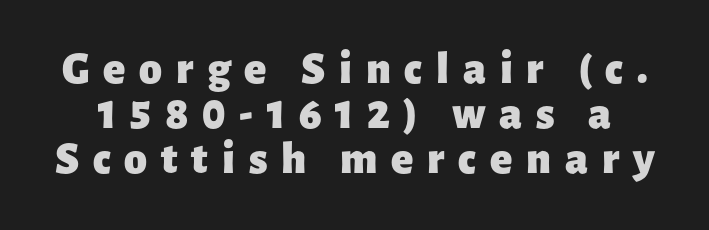
The image shows 46 px heavy sans-serif type, upright; set tight line spacing (0.98x), unusually wide letter spacing (+0.3 em), not underlined; low stroke contrast and a medium x-height.
